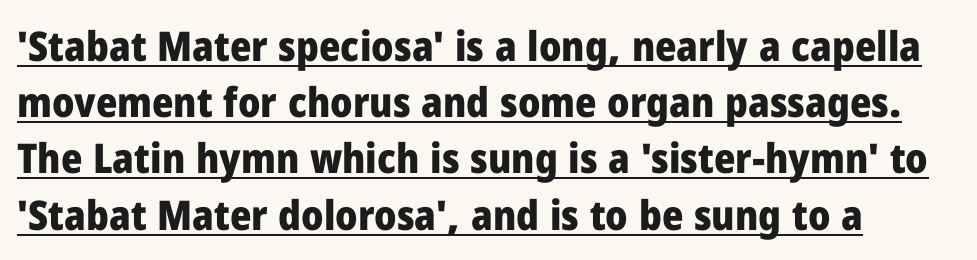
The image shows 41 px heavy sans-serif type, upright; set left-aligned, normal line spacing (1.37x), normal letter spacing, underlined; low stroke contrast and a medium x-height.
